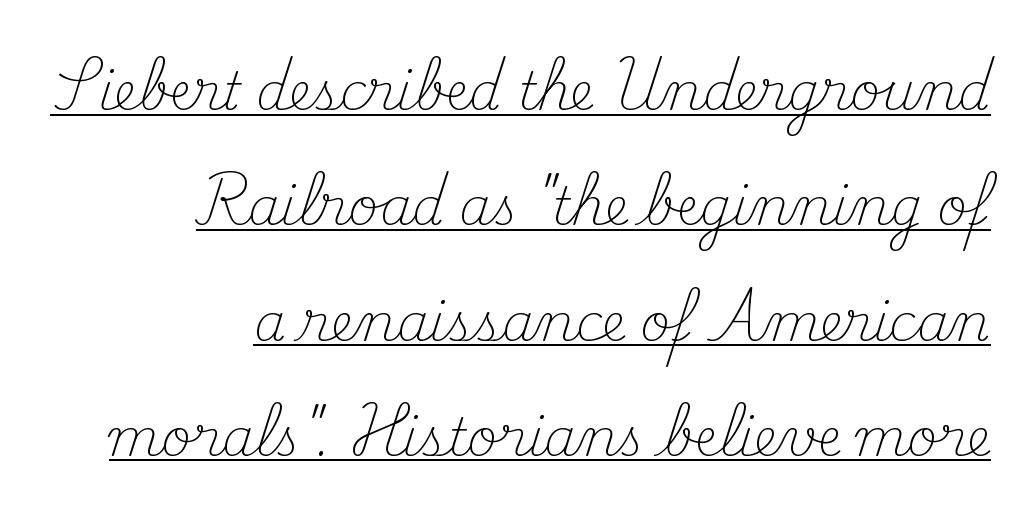
Here the designer chose a conventional face with non-uniform glyph widths. Decoration check: the copy is underlined. Inter-character spacing is left at the font's built-in metrics. The compositor pushed each line to the right boundary.
